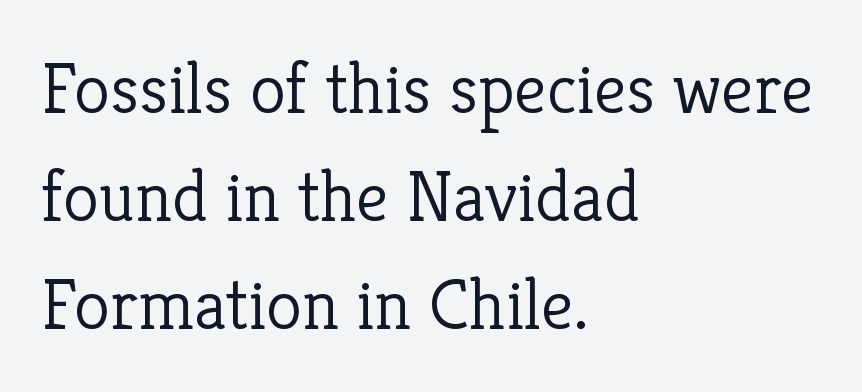
Q: Is the text bold? A: No.
Q: Is the text italic (slanted)? A: No, it is upright.
Q: Is the typeface a serif or a sans-serif typeface? A: Serif.
Q: Is the text underlined? A: No.
Q: How is the paragraph aligned? A: Left-aligned.
Q: Is the spacing between letters normal or unusually wide? A: Normal.
Q: Is the spacing between lines tight, normal or loose? A: Normal.
Q: Width (condensed, normal, or wide)? A: Normal.
Q: Stroke contrast? A: Low.
Q: x-height? A: Medium.
Q: Monospaced? A: No.
